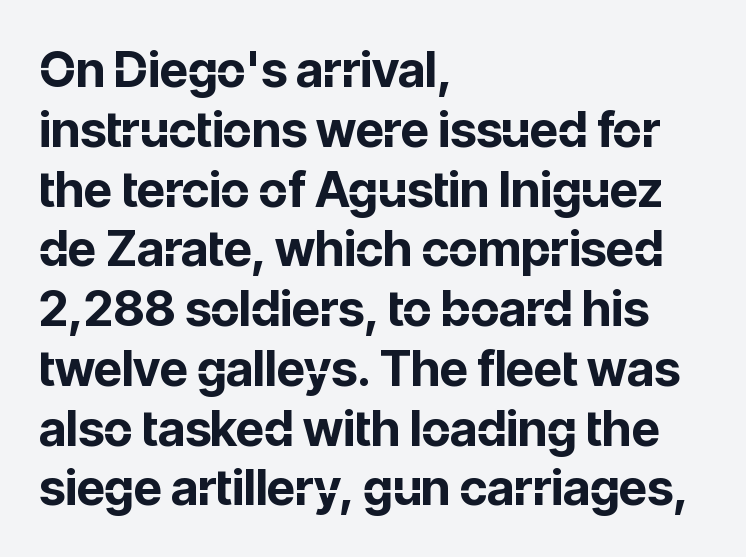
Q: Is the text bold? A: Yes.
Q: Is the text italic (slanted)? A: No, it is upright.
Q: Is the typeface a serif or a sans-serif typeface? A: Sans-serif.
Q: Is the text underlined? A: No.
Q: How is the paragraph aligned? A: Left-aligned.
Q: Is the spacing between letters normal or unusually wide? A: Normal.
Q: Width (condensed, normal, or wide)? A: Normal.
Q: Stroke contrast? A: Low.
Q: x-height? A: Medium.
Q: Monospaced? A: No.
